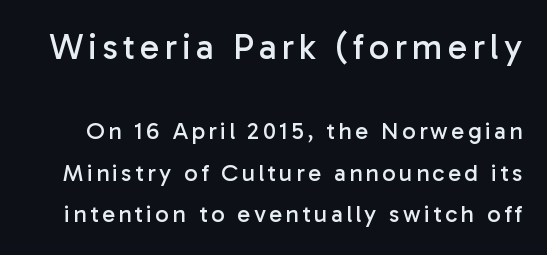
Q: Is the text bold? A: No.
Q: Is the text italic (slanted)? A: No, it is upright.
Q: Is the typeface a serif or a sans-serif typeface? A: Sans-serif.
Q: Is the text underlined? A: No.
Q: Which block of text is set in a larger size, the first (top) or the second (bottom)? A: The first (top) one.
Q: Width (condensed, normal, or wide)? A: Normal.
Q: Stroke contrast? A: Low.
Q: x-height? A: Medium.
Q: Monospaced? A: No.
